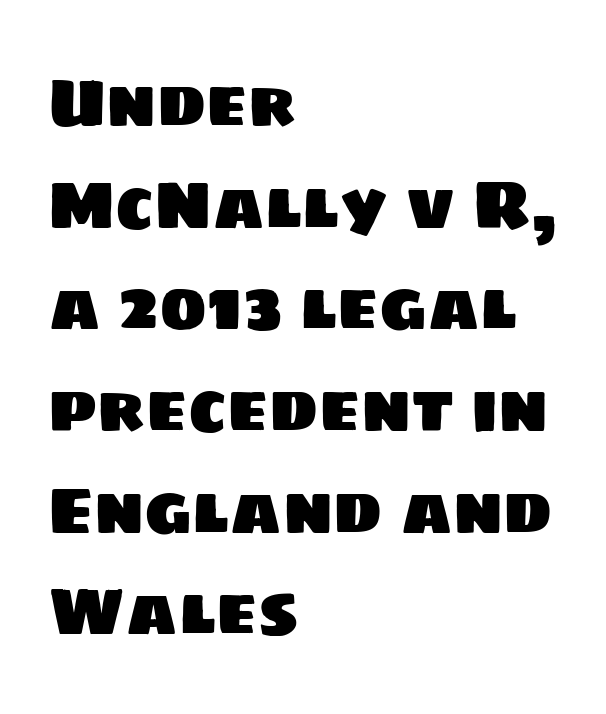
Q: Is the typeface a serif or a sans-serif typeface? A: Sans-serif.
Q: Is the text underlined? A: No.
Q: How is the paragraph aligned? A: Left-aligned.
Q: Is the spacing between letters normal or unusually wide? A: Normal.
Q: Is the spacing between lines tight, normal or loose? A: Normal.
Q: Width (condensed, normal, or wide)? A: Normal.
Q: Stroke contrast? A: Low.
Q: x-height? A: Large.
Q: Monospaced? A: No.
